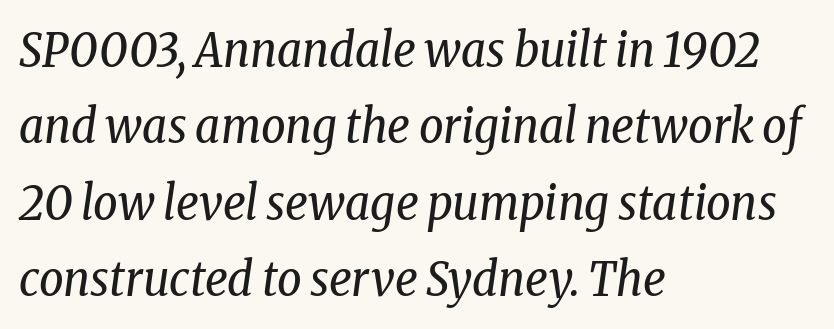
{"serif": "yes", "italic": "yes", "lean": "right", "slant_degrees": 8, "bold": "no", "weight": "regular", "width": "condensed", "stroke_contrast": "low", "x_height": "medium", "monospaced": "no", "underline": "no", "align": "left", "line_spacing": "normal", "line_spacing_ratio": 1.59, "letter_spacing": "normal", "letter_spacing_em": 0.0, "glyph_px": 48}
